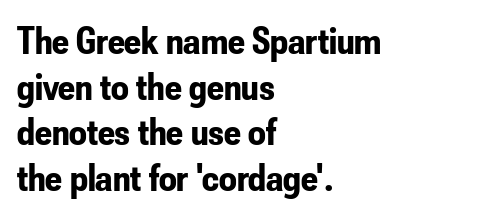
Q: Is the text bold? A: Yes.
Q: Is the text italic (slanted)? A: No, it is upright.
Q: Is the typeface a serif or a sans-serif typeface? A: Sans-serif.
Q: Is the text underlined? A: No.
Q: How is the paragraph aligned? A: Left-aligned.
Q: Is the spacing between letters normal or unusually wide? A: Normal.
Q: Width (condensed, normal, or wide)? A: Condensed.
Q: Stroke contrast? A: Low.
Q: x-height? A: Small.
Q: Monospaced? A: No.
